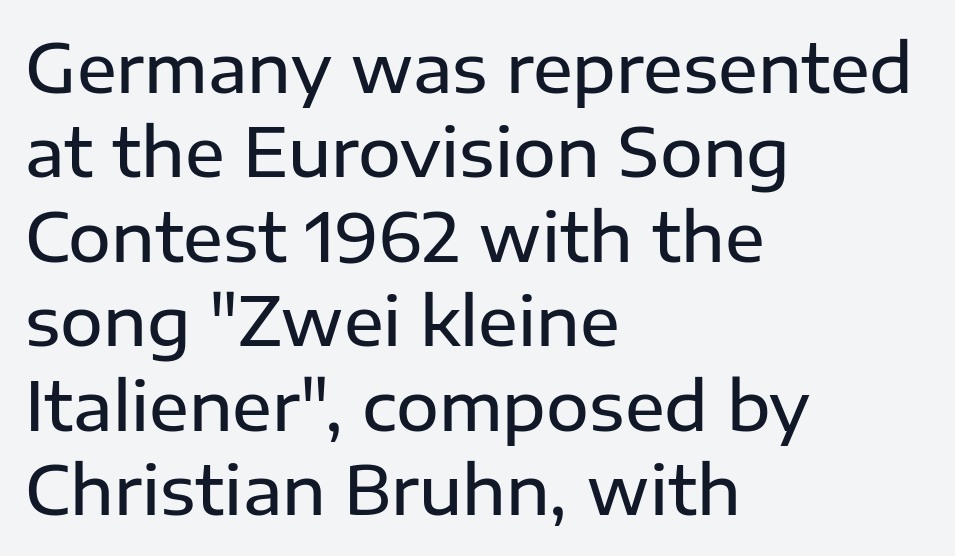
The image shows 66 px semibold sans-serif type, upright; set left-aligned, normal line spacing (1.28x), normal letter spacing, not underlined; low stroke contrast and a medium x-height.
